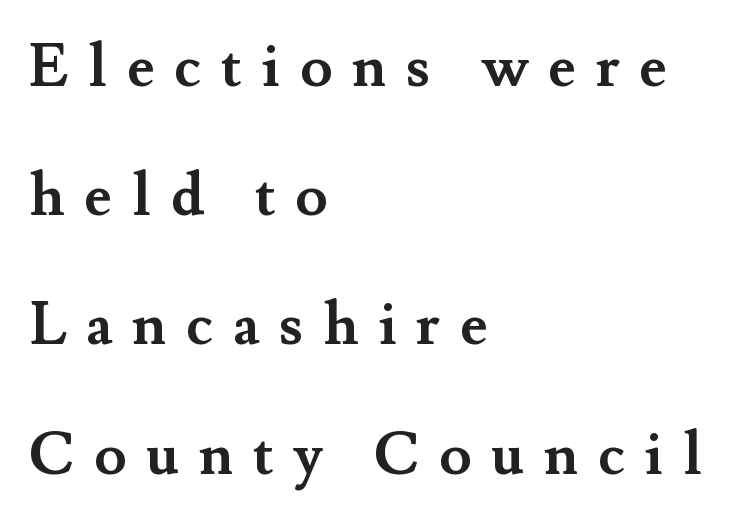
Summary of weight: heavy, a full bold. Upright lettering throughout. Words float on clear page, feet unadorned. Looks like regular typesetting: each glyph gets only the width it needs. The lines are spread far apart with generous leading. There is plenty of visible air inserted between adjacent glyphs.
